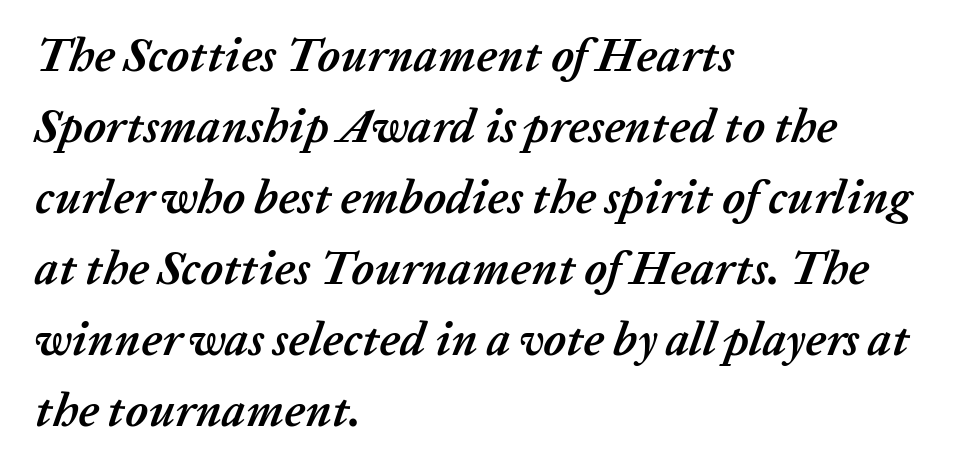
{"italic": "yes", "lean": "right", "slant_degrees": 20, "bold": "yes", "weight": "semibold", "width": "normal", "stroke_contrast": "low", "x_height": "medium", "monospaced": "no", "underline": "no", "align": "left", "line_spacing": "normal", "line_spacing_ratio": 1.51, "letter_spacing": "normal", "letter_spacing_em": 0.0, "glyph_px": 47}
